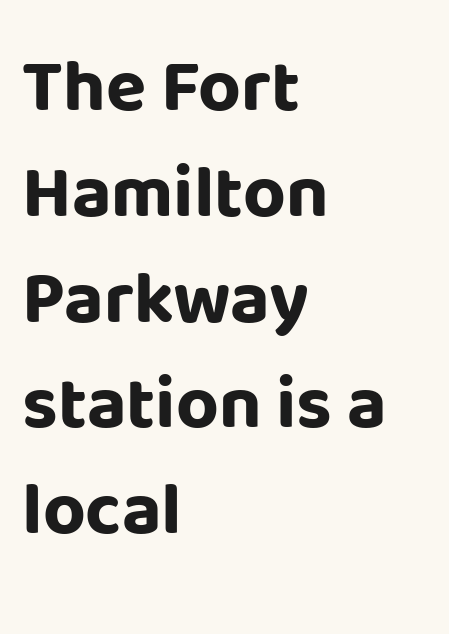
The image shows 74 px bold sans-serif type, upright; set left-aligned, normal line spacing (1.43x), normal letter spacing, not underlined; low stroke contrast and a large x-height.
